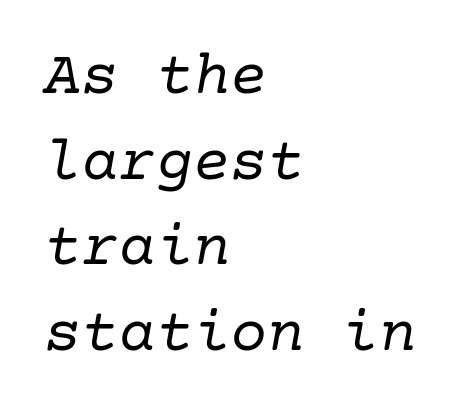
Q: Is the text bold? A: No.
Q: Is the text italic (slanted)? A: Yes, it leans right by about 10 degrees.
Q: Is the typeface a serif or a sans-serif typeface? A: Serif.
Q: Is the text underlined? A: No.
Q: How is the paragraph aligned? A: Left-aligned.
Q: Is the spacing between letters normal or unusually wide? A: Normal.
Q: Is the spacing between lines tight, normal or loose? A: Normal.
Q: Width (condensed, normal, or wide)? A: Normal.
Q: Stroke contrast? A: Low.
Q: x-height? A: Medium.
